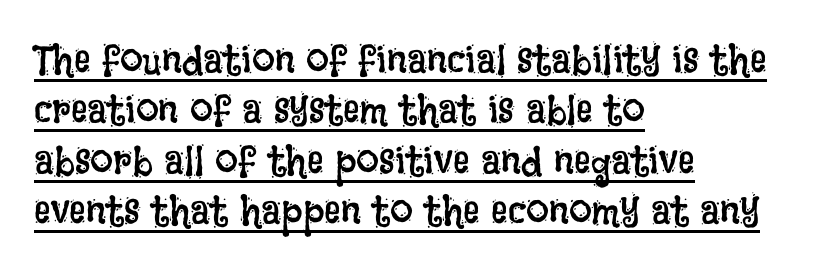
Looks like someone drew a line under every word here. The passage shown has conventional tracking throughout. A typesetter would call this proportional, since set widths differ per character. Counters stay open thanks to moderate or lighter strokes. Italic? Not at all — the glyphs are vertical. Line beginnings align vertically; line endings do not.
